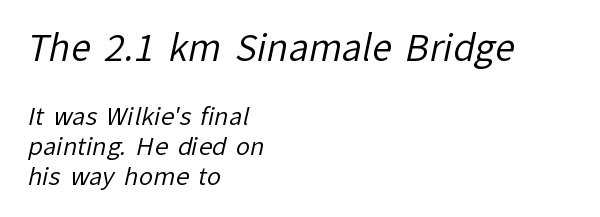
The image shows 36 px regular-weight sans-serif type; set left-aligned, normal line spacing (1.25x), normal letter spacing, not underlined; the first (top) block is 1.5x larger; low stroke contrast and a medium x-height.
